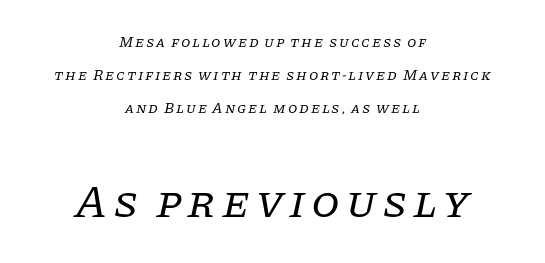
A centered setting, common on invitations and titles, is used for this passage. The vertical gap from one line to the next is large. On a weight scale, this lands at 450 or below. The glyphs in this specimen are seriffed. Unmarked baselines from the first word to the last.
